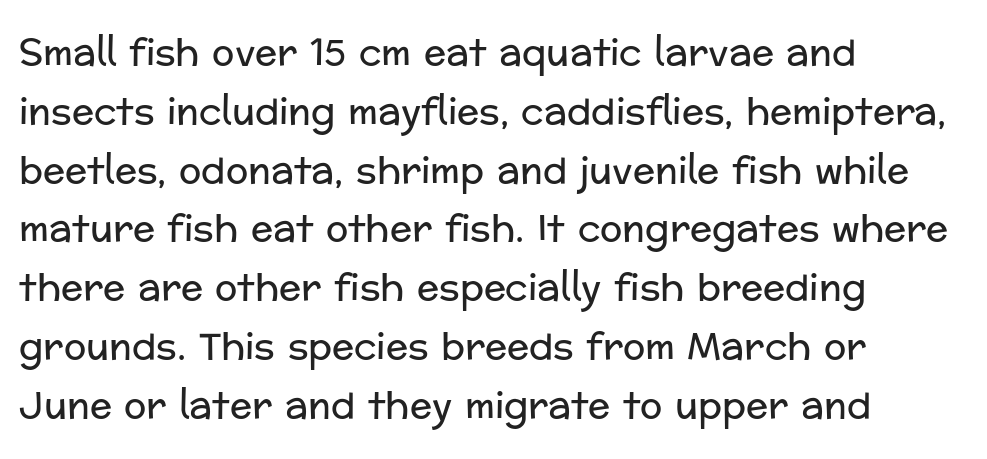
{"serif": "no", "italic": "no", "bold": "no", "weight": "regular", "width": "normal", "stroke_contrast": "low", "x_height": "medium", "monospaced": "no", "underline": "no", "align": "left", "line_spacing": "normal", "line_spacing_ratio": 1.59, "letter_spacing": "normal", "letter_spacing_em": 0.0, "glyph_px": 37}
